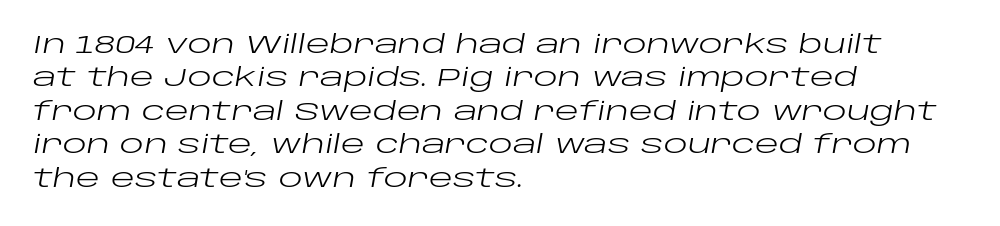
Q: Is the text bold? A: No.
Q: Is the text italic (slanted)? A: Yes, it leans right by about 10 degrees.
Q: Is the text underlined? A: No.
Q: How is the paragraph aligned? A: Left-aligned.
Q: Is the spacing between letters normal or unusually wide? A: Normal.
Q: Is the spacing between lines tight, normal or loose? A: Normal.
